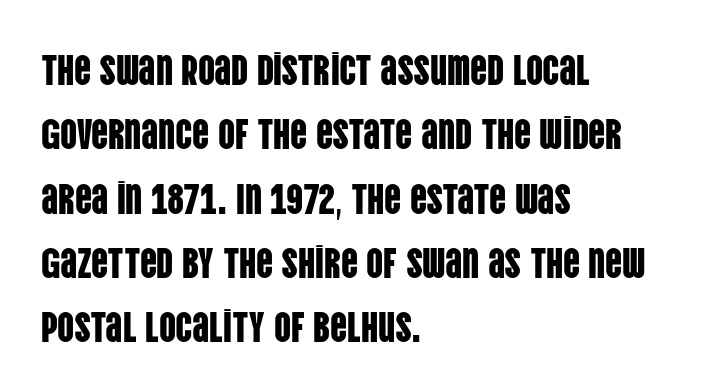
The image shows 42 px condensed sans-serif type, upright; set left-aligned, normal line spacing (1.53x), normal letter spacing, not underlined; low stroke contrast and a large x-height.
